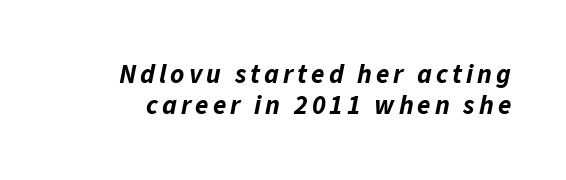
Compared with ordinary roman type, these characters are visibly tilted. The passage shown is emphatically bold. Notice how descenders almost collide with the ascenders below — that's tight leading. Honestly, there is no underline to notice here at all.
